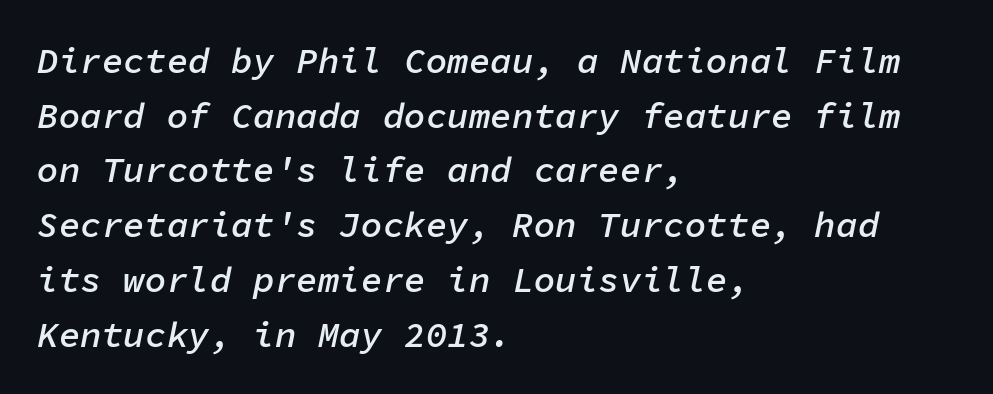
The image shows 36 px semibold type, italic (leaning right), monospaced; set left-aligned, normal line spacing (1.52x), normal letter spacing, not underlined; low stroke contrast and a medium x-height.
